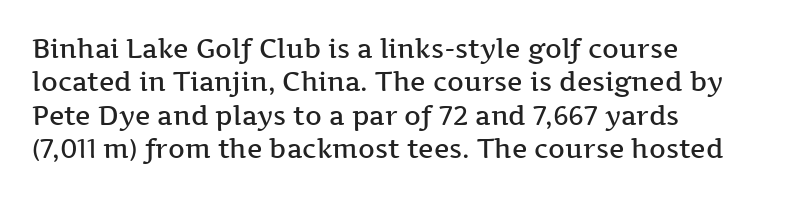
Q: Is the text bold? A: Semi-bold.
Q: Is the text italic (slanted)? A: No, it is upright.
Q: Is the text underlined? A: No.
Q: How is the paragraph aligned? A: Left-aligned.
Q: Is the spacing between letters normal or unusually wide? A: Normal.
Q: Is the spacing between lines tight, normal or loose? A: Normal.
